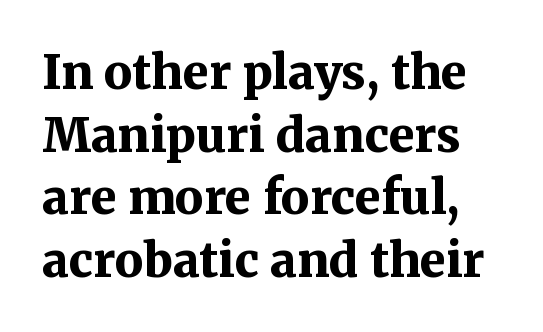
The image shows 47 px bold serif type, upright; set normal line spacing (1.33x), normal letter spacing, not underlined; medium stroke contrast and a medium x-height.
